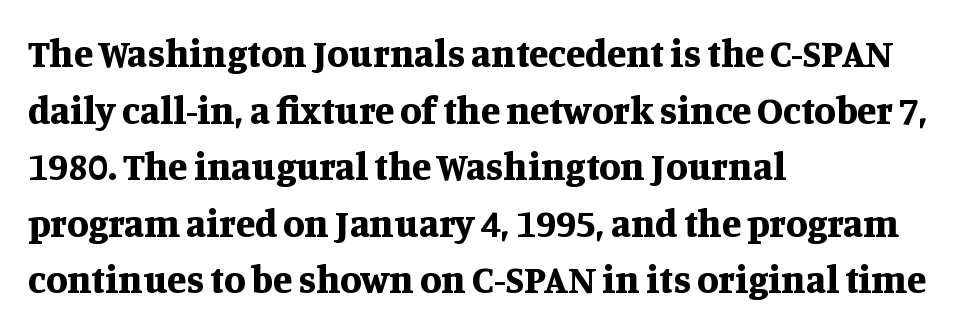
Notice how the passage keeps a crisp vertical edge on the left only. This sample uses plain, unmodified letter spacing. Decoration check: the copy has no underline. The passage shown is typeset with a serif family.
